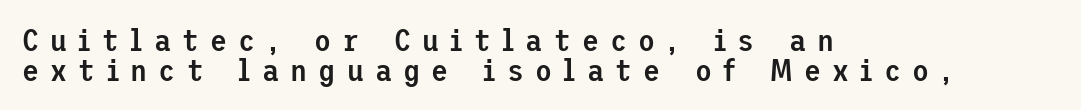
The line-height multiplier appears low, near solid setting. Each letter's strokes conclude bluntly, with no projecting serifs. Tracking value appears strongly positive — letters spread wide. Summary of weight: moderately heavy, a semibold. The compositor pushed each line to the left boundary.
